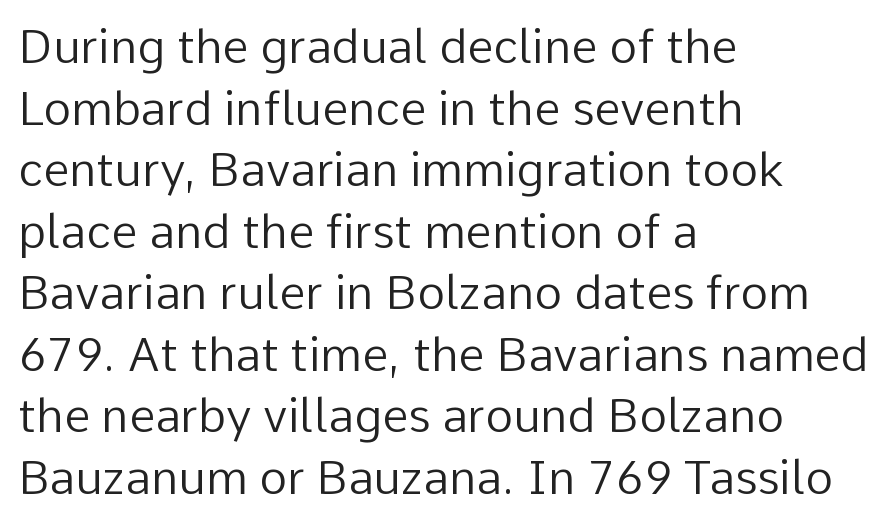
Q: Is the text bold? A: No.
Q: Is the text italic (slanted)? A: No, it is upright.
Q: Is the typeface a serif or a sans-serif typeface? A: Sans-serif.
Q: Is the text underlined? A: No.
Q: How is the paragraph aligned? A: Left-aligned.
Q: Is the spacing between letters normal or unusually wide? A: Normal.
Q: Is the spacing between lines tight, normal or loose? A: Normal.
Q: Width (condensed, normal, or wide)? A: Normal.
Q: Stroke contrast? A: Low.
Q: x-height? A: Medium.
Q: Monospaced? A: No.
